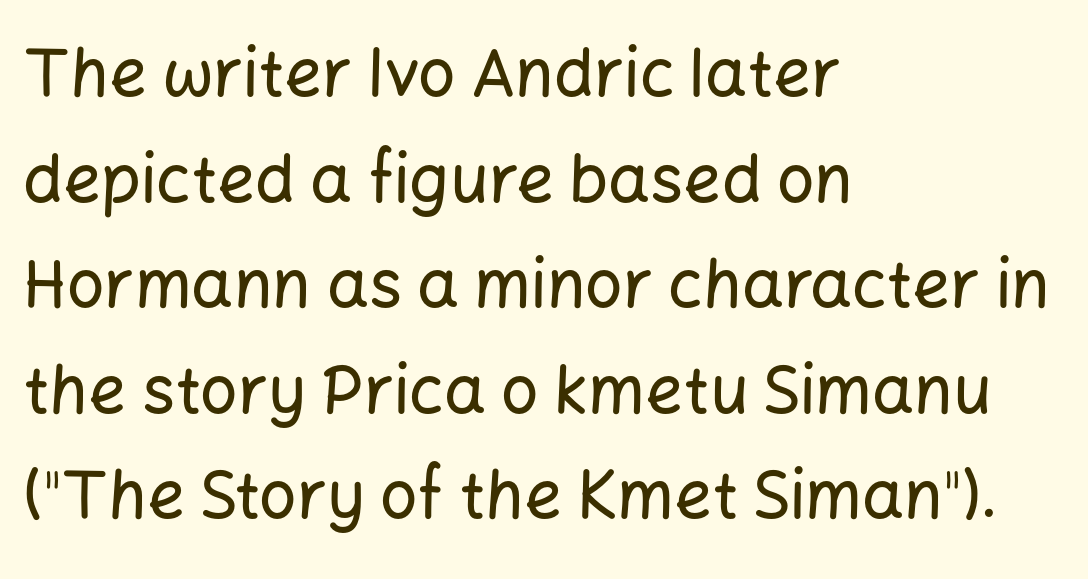
Q: Is the text italic (slanted)? A: No, it is upright.
Q: Is the typeface a serif or a sans-serif typeface? A: Sans-serif.
Q: Is the text underlined? A: No.
Q: How is the paragraph aligned? A: Left-aligned.
Q: Is the spacing between letters normal or unusually wide? A: Normal.
Q: Is the spacing between lines tight, normal or loose? A: Normal.
Q: Width (condensed, normal, or wide)? A: Normal.
Q: Stroke contrast? A: Low.
Q: x-height? A: Medium.
Q: Monospaced? A: No.
